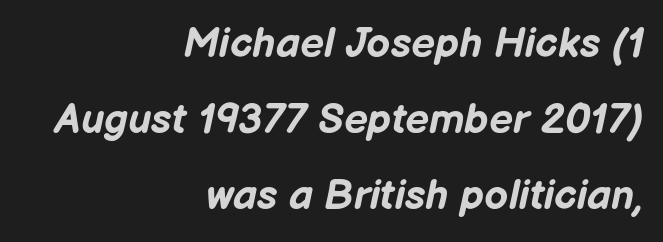
{"italic": "yes", "lean": "right", "slant_degrees": 12, "bold": "yes", "weight": "bold", "width": "normal", "stroke_contrast": "low", "x_height": "medium", "monospaced": "no", "underline": "no", "align": "right", "line_spacing_ratio": 1.81, "letter_spacing": "normal", "letter_spacing_em": 0.0, "glyph_px": 42}
